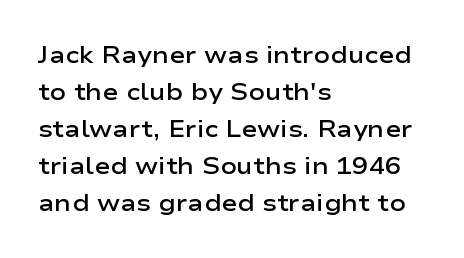
{"italic": "no", "bold": "semi", "underline": "no", "align": "left", "line_spacing": "normal", "line_spacing_ratio": 1.54, "letter_spacing": "normal", "letter_spacing_em": 0.0, "glyph_px": 24}
